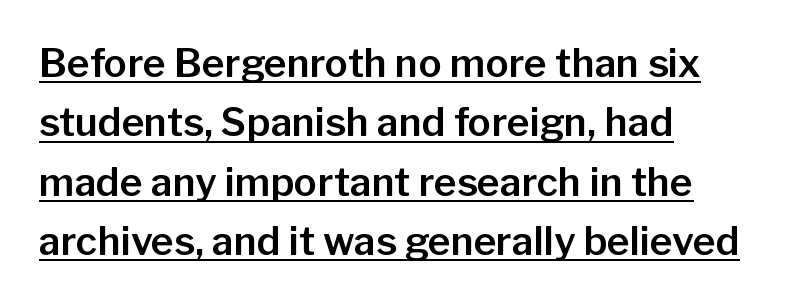
The image shows 39 px sans-serif type, upright; set left-aligned, normal line spacing (1.52x), normal letter spacing, underlined; low stroke contrast and a medium x-height.
